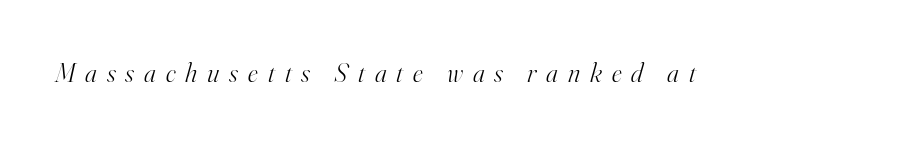
The image shows 27 px text type, italic (leaning right); set unusually wide letter spacing (+0.37 em), not underlined.
